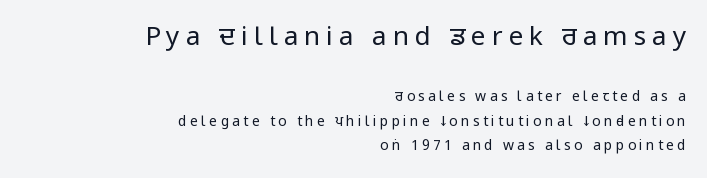
Q: Is the text bold? A: No.
Q: Is the text italic (slanted)? A: No, it is upright.
Q: Is the text underlined? A: No.
Q: How is the paragraph aligned? A: Right-aligned.
Q: Is the spacing between letters normal or unusually wide? A: Unusually wide.
Q: Which block of text is set in a larger size, the first (top) or the second (bottom)? A: The first (top) one.
